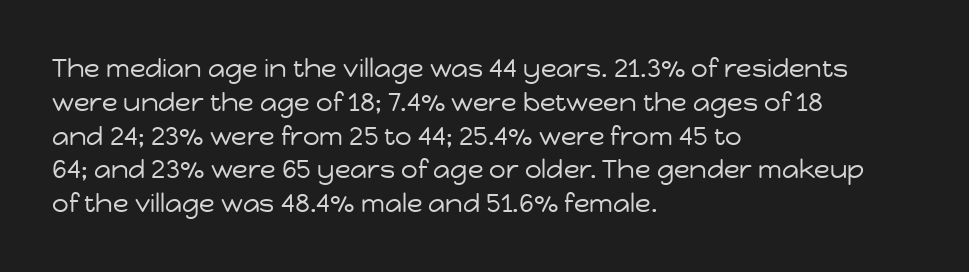
Q: Is the text bold? A: No.
Q: Is the text italic (slanted)? A: No, it is upright.
Q: Is the text underlined? A: No.
Q: How is the paragraph aligned? A: Left-aligned.
Q: Is the spacing between letters normal or unusually wide? A: Normal.
Q: Is the spacing between lines tight, normal or loose? A: Normal.
